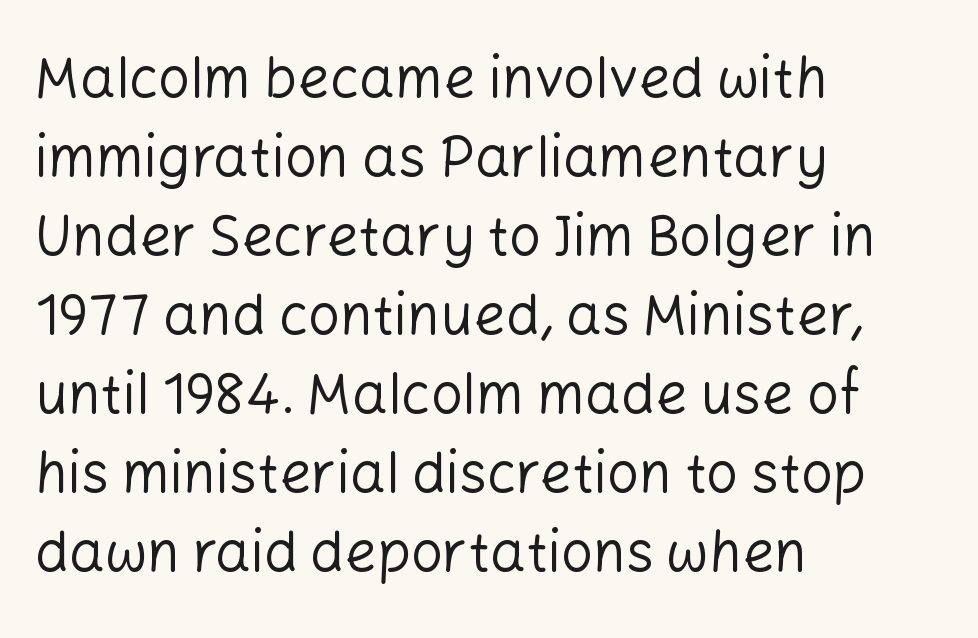
{"serif": "no", "italic": "no", "bold": "no", "weight": "regular", "width": "normal", "stroke_contrast": "low", "x_height": "medium", "monospaced": "no", "underline": "no", "align": "left", "line_spacing": "normal", "line_spacing_ratio": 1.41, "letter_spacing": "normal", "letter_spacing_em": 0.0, "glyph_px": 56}
